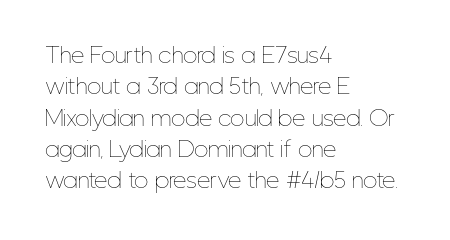
Ordinary non-slanted type is in use. Honestly, the row spacing looks completely unremarkable. These lines keep a tight, regular rhythm from letter to letter. These lines stack with their left ends in a neat column.
